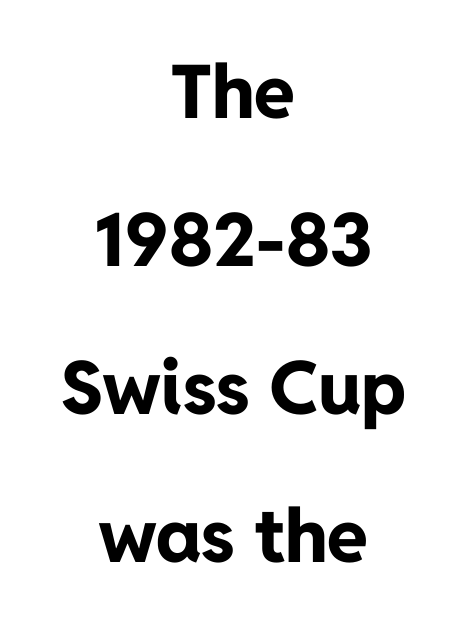
Is the letter spacing exaggerated? No — it looks like the ordinary default. How would I describe the line gaps? Wide and relaxed. Chunky letters — that's bold for sure. The font family rendered here belongs to the sans-serif group. Every row of glyphs is offset so its center matches the block's center. You could not count columns in this text — the font is proportionally spaced.
